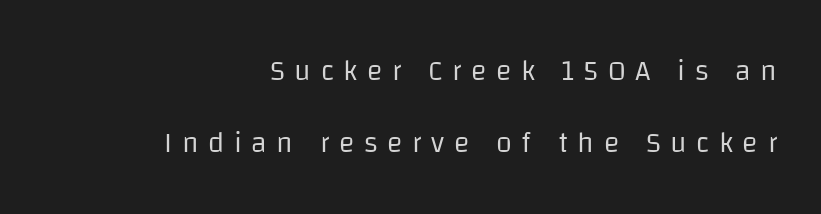
What's the leading like? Stretched, with rows far apart. Do the characters align in a grid? No, the font is proportional. You could only call the tracking loose — the letters float apart. The characters are drawn with everyday or finer stroke widths.
